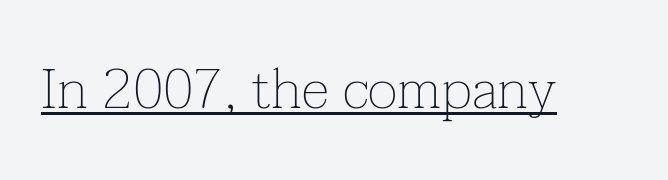
{"serif": "yes", "italic": "no", "bold": "no", "weight": "thin", "width": "normal", "stroke_contrast": "low", "x_height": "medium", "monospaced": "no", "underline": "yes", "letter_spacing": "normal", "letter_spacing_em": 0.0, "glyph_px": 57}
